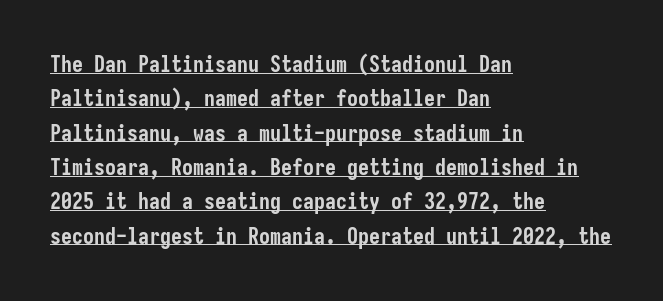
Q: Is the text bold? A: Yes.
Q: Is the text italic (slanted)? A: No, it is upright.
Q: Is the text underlined? A: Yes.
Q: How is the paragraph aligned? A: Left-aligned.
Q: Is the spacing between letters normal or unusually wide? A: Normal.
Q: Is the spacing between lines tight, normal or loose? A: Normal.
